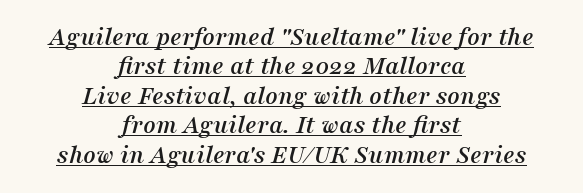
Q: Is the text italic (slanted)? A: Yes, it leans right by about 16 degrees.
Q: Is the text underlined? A: Yes.
Q: How is the paragraph aligned? A: Centered.
Q: Is the spacing between letters normal or unusually wide? A: Normal.
Q: Is the spacing between lines tight, normal or loose? A: Tight.
